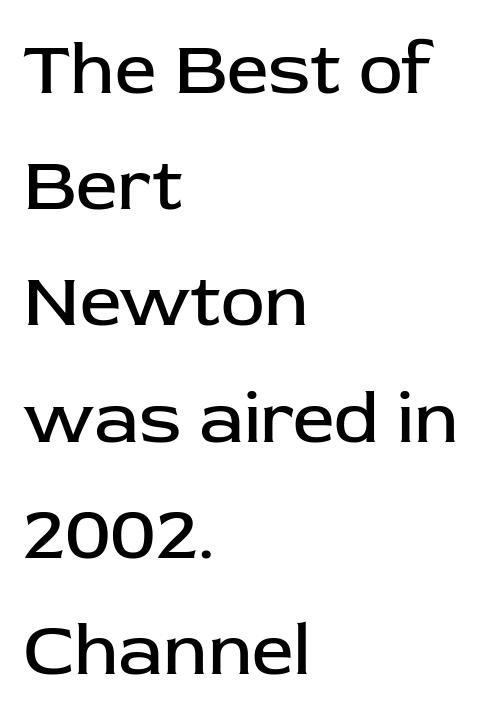
The image shows 74 px regular-weight sans-serif type, upright; set left-aligned, normal line spacing (1.57x), normal letter spacing, not underlined; low stroke contrast and a medium x-height.
